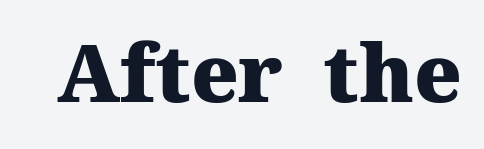
{"serif": "yes", "italic": "no", "bold": "yes", "weight": "heavy", "width": "normal", "stroke_contrast": "medium", "x_height": "medium", "monospaced": "no", "underline": "no", "letter_spacing": "normal", "letter_spacing_em": 0.0, "glyph_px": 80}
